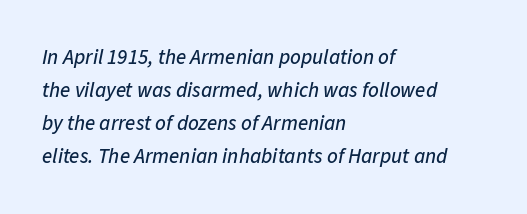
{"italic": "yes", "lean": "right", "slant_degrees": 11, "underline": "no", "align": "left", "line_spacing": "normal", "line_spacing_ratio": 1.57, "letter_spacing": "normal", "letter_spacing_em": 0.0, "glyph_px": 21}
